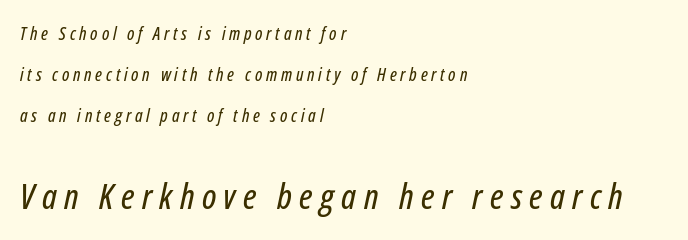
Anything drawn beneath the words? Only blank space. Loosely led — the rows are spread out. Loose tracking; the words dissolve into strings of separated letters. Notice how the stems are inclined rather than vertical — that's the hallmark of italics. Spacing verdict: proportional, widths tailored to each character. The paragraph has a hard left edge and a soft right edge.
